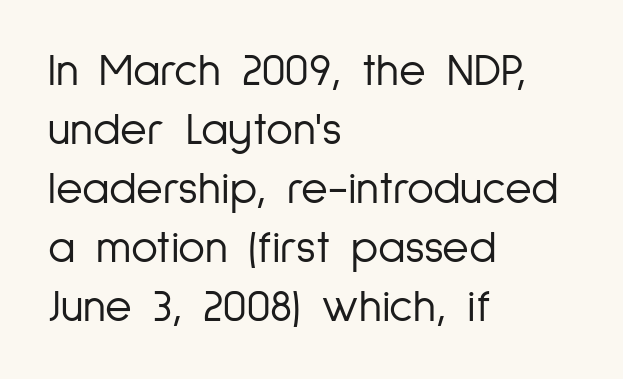
Q: Is the text bold? A: No.
Q: Is the text italic (slanted)? A: No, it is upright.
Q: Is the typeface a serif or a sans-serif typeface? A: Sans-serif.
Q: Is the text underlined? A: No.
Q: How is the paragraph aligned? A: Left-aligned.
Q: Is the spacing between letters normal or unusually wide? A: Normal.
Q: Is the spacing between lines tight, normal or loose? A: Normal.
Q: Width (condensed, normal, or wide)? A: Condensed.
Q: Stroke contrast? A: Low.
Q: x-height? A: Medium.
Q: Monospaced? A: No.
